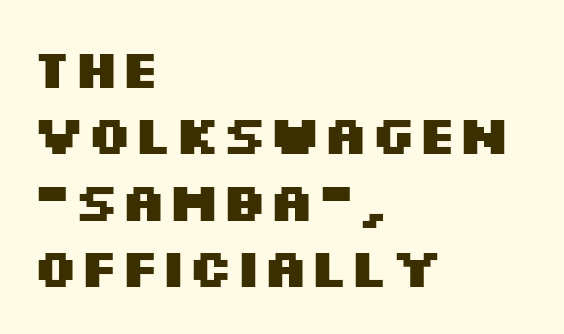
{"serif": "no", "italic": "no", "bold": "yes", "weight": "heavy", "width": "wide", "stroke_contrast": "medium", "x_height": "large", "monospaced": "no", "underline": "no", "align": "left", "line_spacing_ratio": 1.23, "letter_spacing": "normal", "letter_spacing_em": 0.0, "glyph_px": 54}
